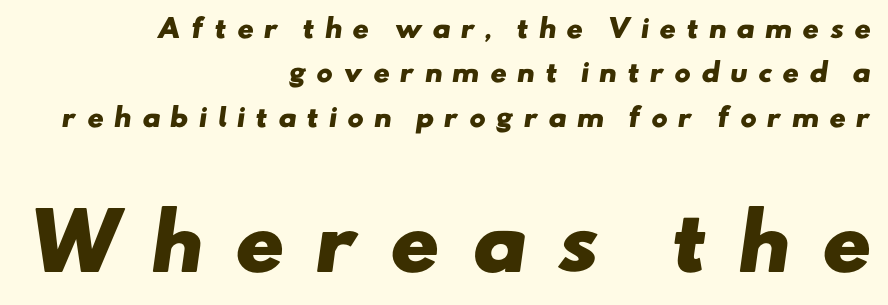
The image shows 75 px heavy, wide sans-serif type; set right-aligned, line spacing 1.78x, unusually wide letter spacing (+0.39 em), not underlined; the second (bottom) block is 3.0x larger; low stroke contrast and a small x-height.
